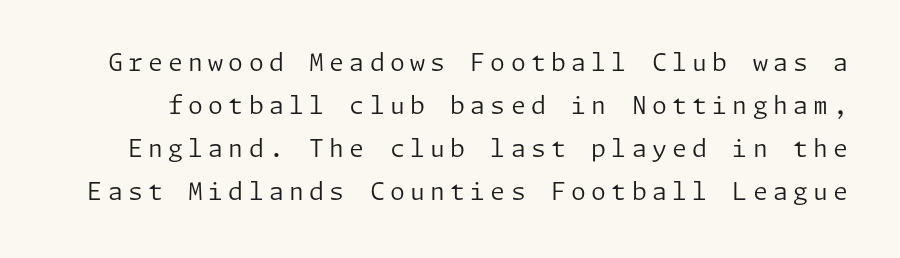
The image shows 24 px text type, upright; set line spacing 1.79x, unusually wide letter spacing (+0.22 em), not underlined.
